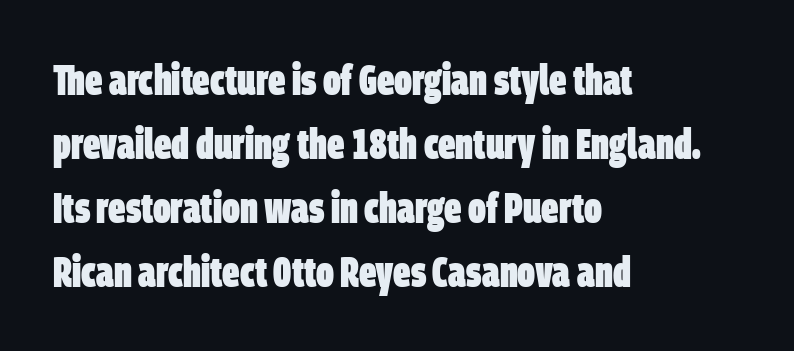
{"serif": "no", "bold": "yes", "weight": "heavy", "width": "condensed", "stroke_contrast": "low", "x_height": "large", "monospaced": "no", "underline": "no", "align": "left", "line_spacing": "normal", "line_spacing_ratio": 1.49, "letter_spacing": "normal", "letter_spacing_em": 0.0, "glyph_px": 43}
